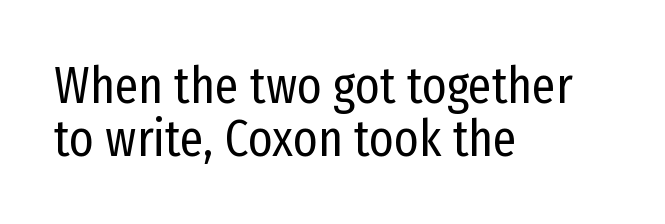
The image shows 52 px regular-weight, condensed sans-serif type, upright; set left-aligned, tight line spacing (1.01x), normal letter spacing, not underlined; low stroke contrast and a medium x-height.
